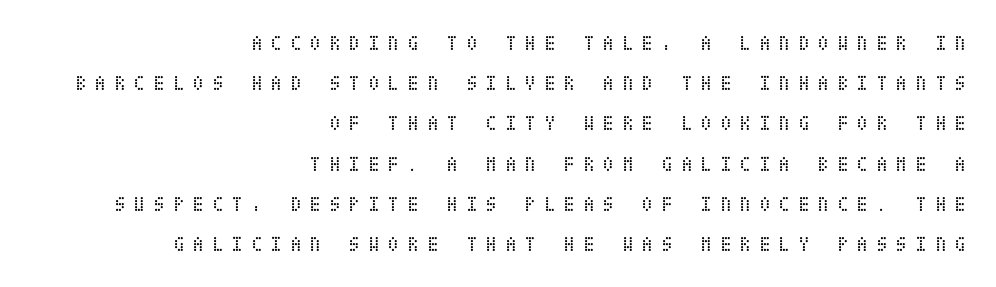
Q: Is the text bold? A: No.
Q: Is the text italic (slanted)? A: No, it is upright.
Q: Is the text underlined? A: No.
Q: How is the paragraph aligned? A: Right-aligned.
Q: Is the spacing between letters normal or unusually wide? A: Unusually wide.
Q: Is the spacing between lines tight, normal or loose? A: Loose.
